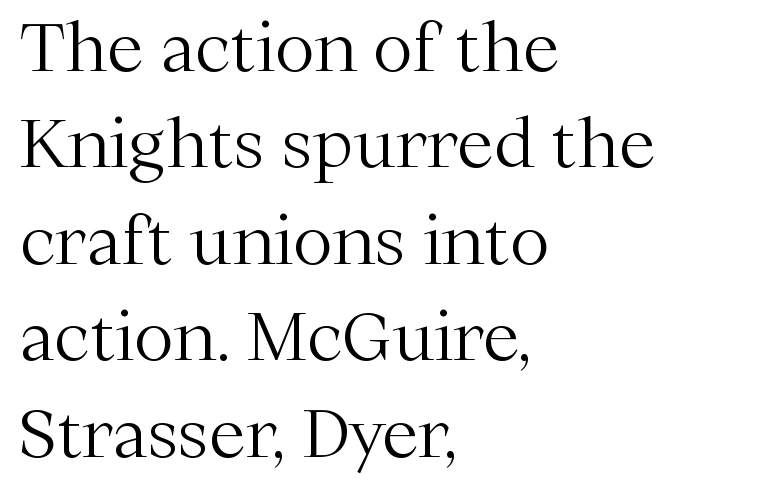
Q: Is the text bold? A: No.
Q: Is the text italic (slanted)? A: No, it is upright.
Q: Is the typeface a serif or a sans-serif typeface? A: Serif.
Q: Is the text underlined? A: No.
Q: How is the paragraph aligned? A: Left-aligned.
Q: Is the spacing between letters normal or unusually wide? A: Normal.
Q: Is the spacing between lines tight, normal or loose? A: Normal.
Q: Width (condensed, normal, or wide)? A: Normal.
Q: Stroke contrast? A: Medium.
Q: x-height? A: Medium.
Q: Monospaced? A: No.
